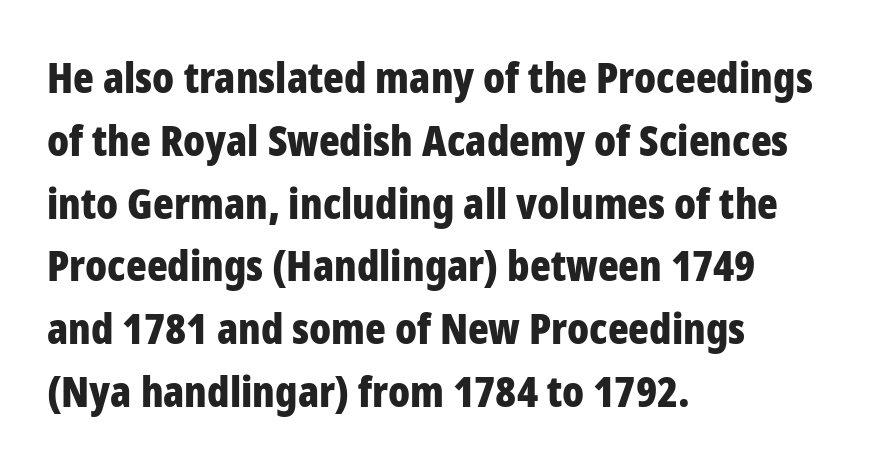
Nope, not italic — everything's standing straight. Between one letter and the next there's only the usual sliver of space. Here the designer chose a conventional face with non-uniform glyph widths. Casual observation: everything's shoved over to the left. Check where the strokes stop: nothing finishes them off — pure sans.
